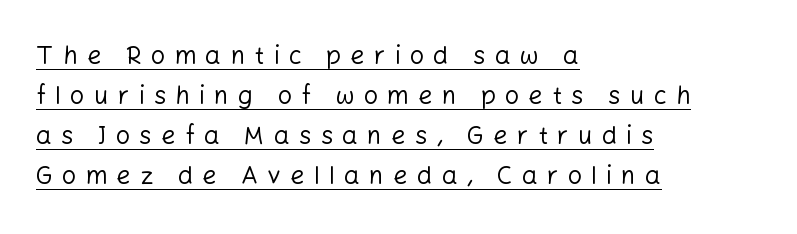
The image shows 25 px text type, upright; set left-aligned, normal line spacing (1.6x), unusually wide letter spacing (+0.37 em), underlined.
